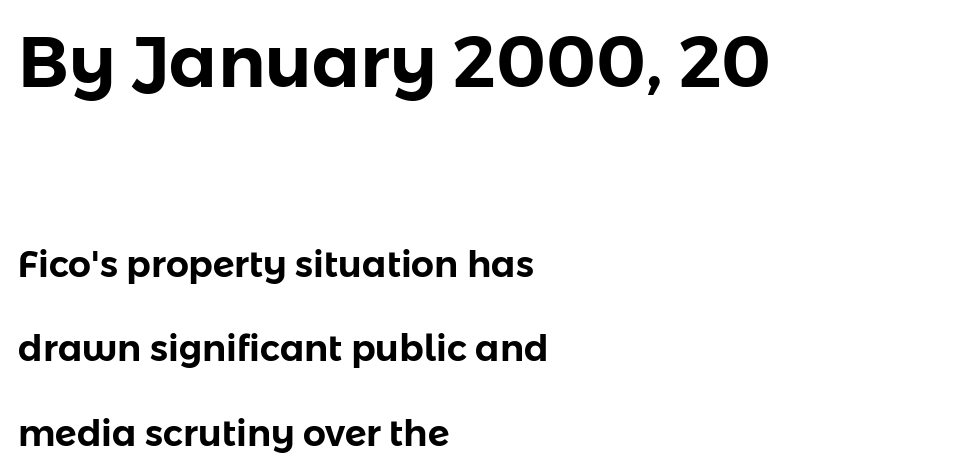
{"serif": "no", "italic": "no", "width": "normal", "stroke_contrast": "low", "x_height": "medium", "monospaced": "no", "underline": "no", "align": "left", "line_spacing": "loose", "line_spacing_ratio": 2.35, "letter_spacing": "normal", "letter_spacing_em": 0.0, "larger_block": "first", "size_ratio": 1.97, "glyph_px": 71}
